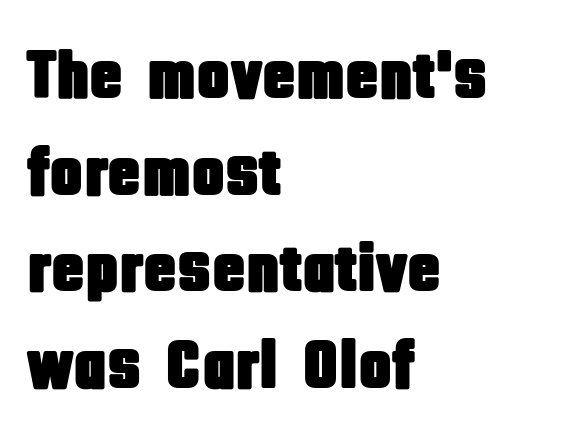
Tracking here is standard; glyphs follow each other at the usual distance. Do the letters lean? They stand straight. The passage shown is typed in a proportional face where columns would drift. Line starts are locked; line ends wander. Any mark beneath the type? The region is blank. A normal amount of white space separates one row of letters from the next.
